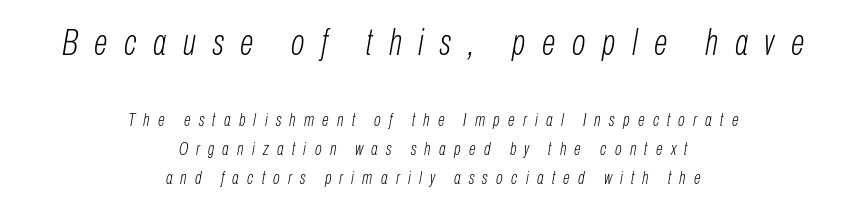
{"italic": "yes", "lean": "right", "slant_degrees": 10, "bold": "no", "weight": "light", "width": "condensed", "stroke_contrast": "low", "x_height": "medium", "monospaced": "no", "underline": "no", "align": "center", "line_spacing": "normal", "line_spacing_ratio": 1.62, "letter_spacing": "wide", "letter_spacing_em": 0.46, "larger_block": "first", "size_ratio": 2.0, "glyph_px": 36}
